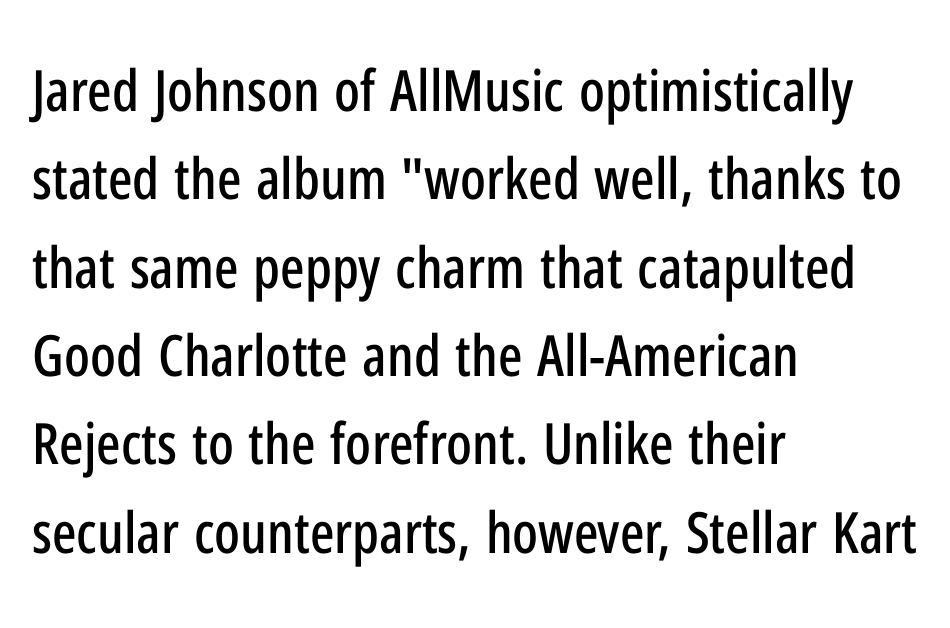
Q: Is the text italic (slanted)? A: No, it is upright.
Q: Is the typeface a serif or a sans-serif typeface? A: Sans-serif.
Q: Is the text underlined? A: No.
Q: How is the paragraph aligned? A: Left-aligned.
Q: Is the spacing between letters normal or unusually wide? A: Normal.
Q: Is the spacing between lines tight, normal or loose? A: Normal.
Q: Width (condensed, normal, or wide)? A: Condensed.
Q: Stroke contrast? A: Low.
Q: x-height? A: Medium.
Q: Monospaced? A: No.
